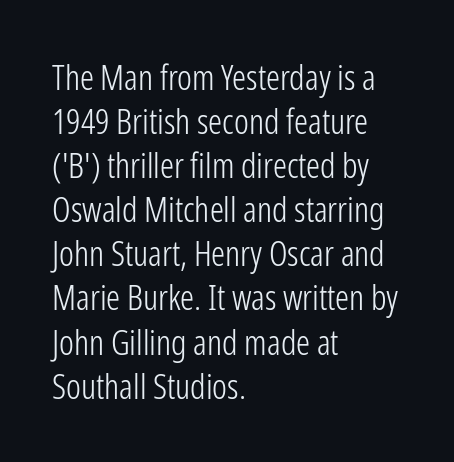
{"serif": "no", "italic": "no", "bold": "no", "weight": "light", "width": "condensed", "stroke_contrast": "low", "x_height": "medium", "monospaced": "no", "underline": "no", "align": "left", "line_spacing": "normal", "line_spacing_ratio": 1.26, "letter_spacing": "normal", "letter_spacing_em": 0.0, "glyph_px": 35}
